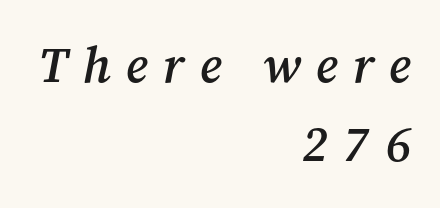
Tall strokes in this sample are angled rather than plumb. These lines are rendered in a variable-pitch font. The sample has been set in demibold, a notch under bold. These lines stack with their right ends in a neat column. The rows are spaced the way most documents space them.
